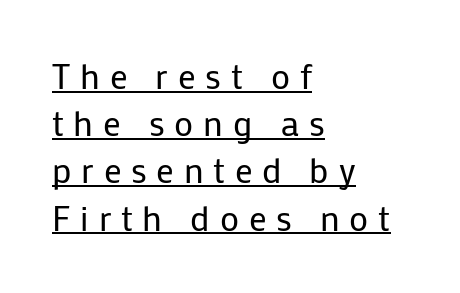
{"serif": "no", "italic": "no", "bold": "no", "weight": "regular", "width": "normal", "stroke_contrast": "low", "x_height": "medium", "monospaced": "no", "underline": "yes", "align": "left", "line_spacing": "normal", "line_spacing_ratio": 1.35, "letter_spacing": "wide", "letter_spacing_em": 0.28, "glyph_px": 35}
